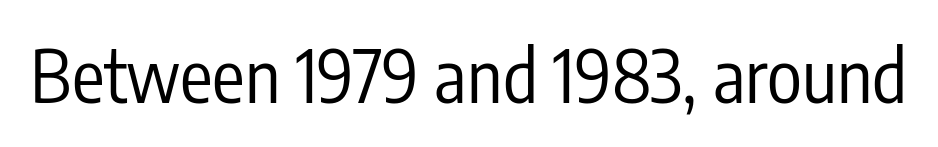
Standard letterfit; no display-style spreading of the glyphs. The baseline area is clear. The type family on display is of the sans-serif kind. Rendered with straight, roman letterforms.
